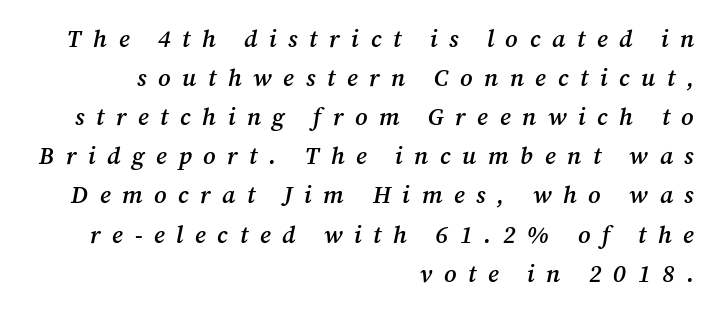
The face used here has a pronounced slope to its letters. Clear beneath every line of the passage. Is there much room between lines? A standard amount, neither cramped nor airy. Look at the stroke-to-counter ratio: somewhat heavy, a semibold.
